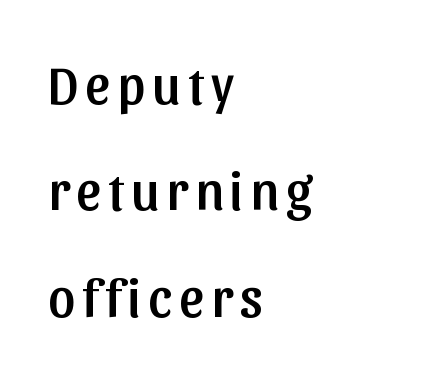
Q: Is the text italic (slanted)? A: No, it is upright.
Q: Is the typeface a serif or a sans-serif typeface? A: Sans-serif.
Q: Is the text underlined? A: No.
Q: How is the paragraph aligned? A: Left-aligned.
Q: Is the spacing between lines tight, normal or loose? A: Loose.
Q: Width (condensed, normal, or wide)? A: Normal.
Q: Stroke contrast? A: Low.
Q: x-height? A: Medium.
Q: Monospaced? A: No.
